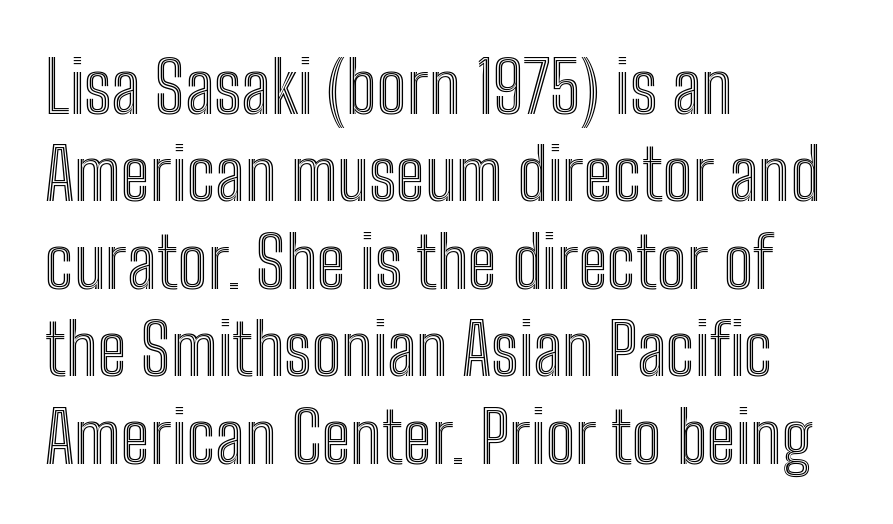
The rendering uses a moderate line-height, typical for paragraphs. Compared with a centered layout, this one pins lines to the left instead. The specimen omits any rule beneath the text block's lines. The passage shown is typed in a proportional face where columns would drift.
